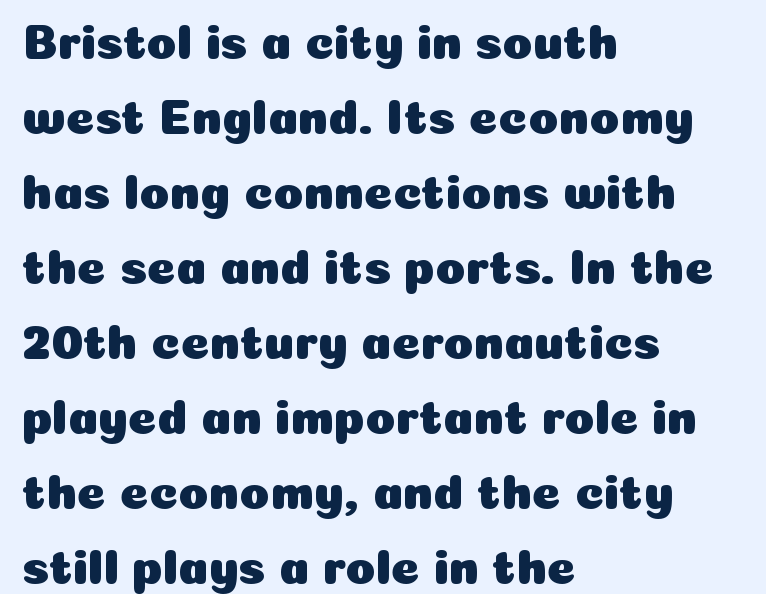
The image shows 49 px sans-serif type, upright; set left-aligned, normal line spacing (1.53x), normal letter spacing, not underlined; low stroke contrast and a medium x-height.
